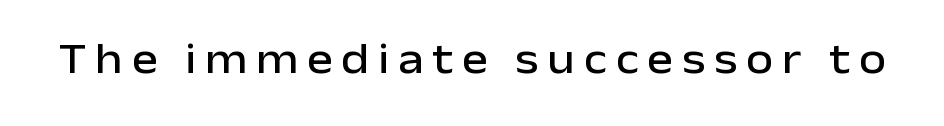
Q: Is the text italic (slanted)? A: No, it is upright.
Q: Is the typeface a serif or a sans-serif typeface? A: Sans-serif.
Q: Is the text underlined? A: No.
Q: Is the spacing between letters normal or unusually wide? A: Unusually wide.
Q: Width (condensed, normal, or wide)? A: Normal.
Q: Stroke contrast? A: Low.
Q: x-height? A: Medium.
Q: Monospaced? A: No.
